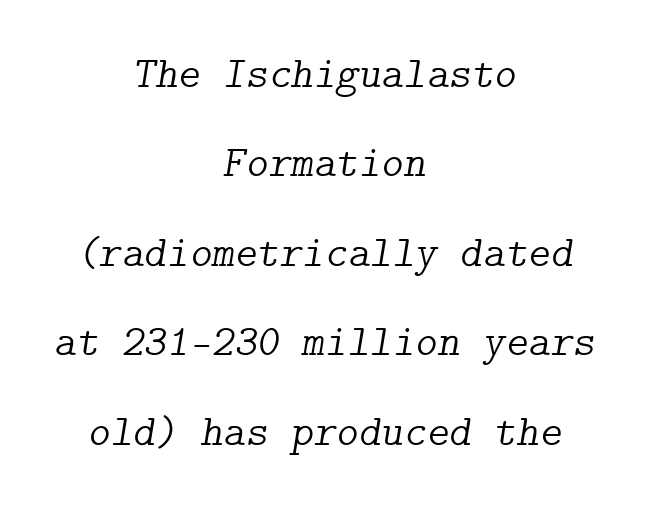
Q: Is the text bold? A: No.
Q: Is the text italic (slanted)? A: Yes, it leans right by about 9 degrees.
Q: Is the typeface a serif or a sans-serif typeface? A: Serif.
Q: Is the text underlined? A: No.
Q: How is the paragraph aligned? A: Centered.
Q: Is the spacing between letters normal or unusually wide? A: Normal.
Q: Is the spacing between lines tight, normal or loose? A: Loose.
Q: Width (condensed, normal, or wide)? A: Normal.
Q: Stroke contrast? A: Low.
Q: x-height? A: Medium.
